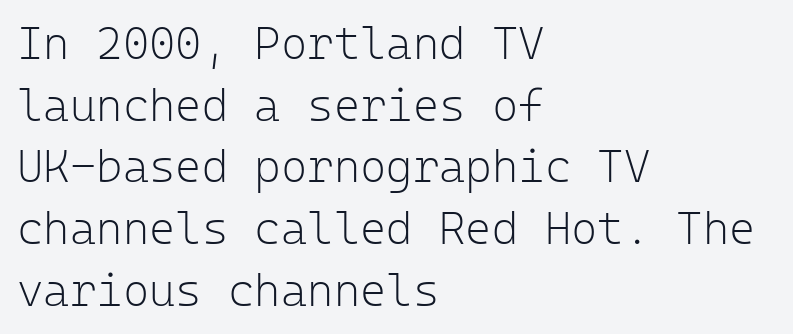
The cut favours lightness, reaching ordinary text weight at its darkest. Clear beneath every line of the passage. A typesetter would call this leading conventional body-copy spacing. Style check: upright.
